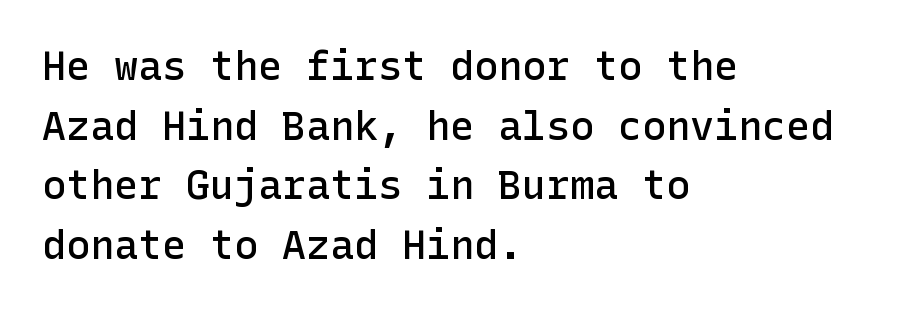
Q: Is the text bold? A: Semi-bold.
Q: Is the text italic (slanted)? A: No, it is upright.
Q: Is the typeface a serif or a sans-serif typeface? A: Sans-serif.
Q: Is the text underlined? A: No.
Q: How is the paragraph aligned? A: Left-aligned.
Q: Is the spacing between letters normal or unusually wide? A: Normal.
Q: Is the spacing between lines tight, normal or loose? A: Normal.
Q: Width (condensed, normal, or wide)? A: Normal.
Q: Stroke contrast? A: Low.
Q: x-height? A: Medium.
